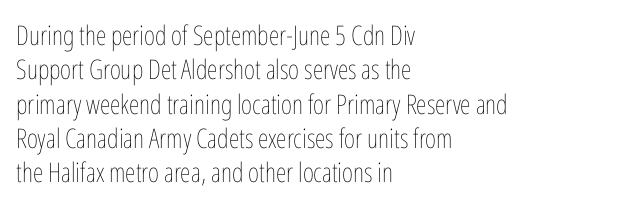
The image shows 27 px text type, upright; set left-aligned, normal line spacing (1.27x), normal letter spacing, not underlined.
